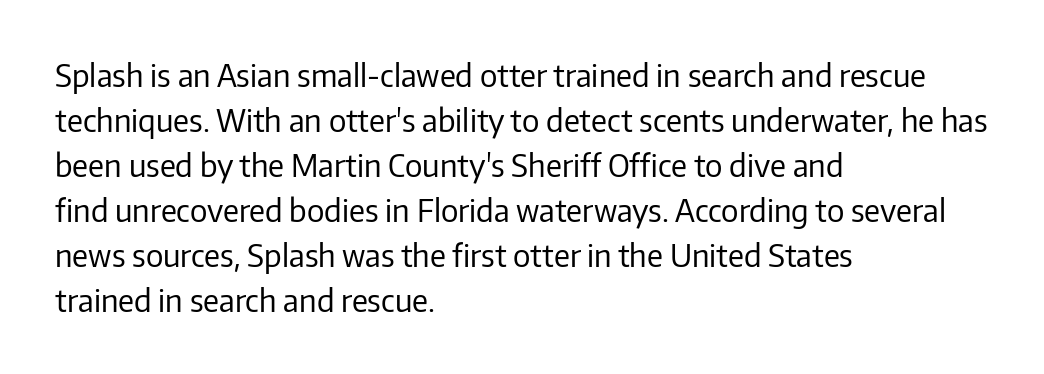
Q: Is the text bold? A: No.
Q: Is the text italic (slanted)? A: No, it is upright.
Q: Is the typeface a serif or a sans-serif typeface? A: Sans-serif.
Q: Is the text underlined? A: No.
Q: How is the paragraph aligned? A: Left-aligned.
Q: Is the spacing between letters normal or unusually wide? A: Normal.
Q: Is the spacing between lines tight, normal or loose? A: Normal.
Q: Width (condensed, normal, or wide)? A: Normal.
Q: Stroke contrast? A: Low.
Q: x-height? A: Medium.
Q: Monospaced? A: No.
